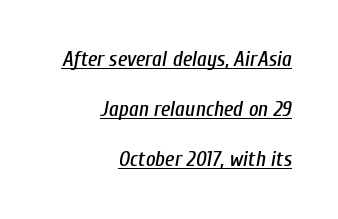
Q: Is the text italic (slanted)? A: Yes, it leans right by about 10 degrees.
Q: Is the text underlined? A: Yes.
Q: How is the paragraph aligned? A: Right-aligned.
Q: Is the spacing between letters normal or unusually wide? A: Normal.
Q: Is the spacing between lines tight, normal or loose? A: Loose.
